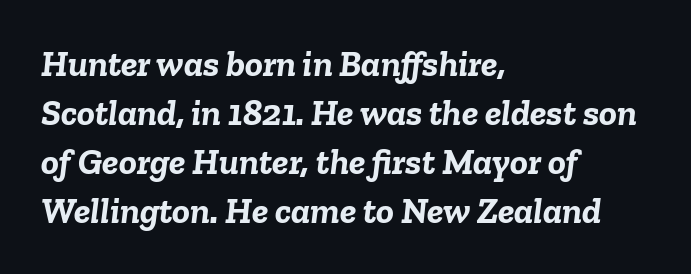
The image shows 37 px semibold type, italic (leaning right); set left-aligned, normal line spacing (1.32x), normal letter spacing, not underlined; low stroke contrast and a medium x-height.
